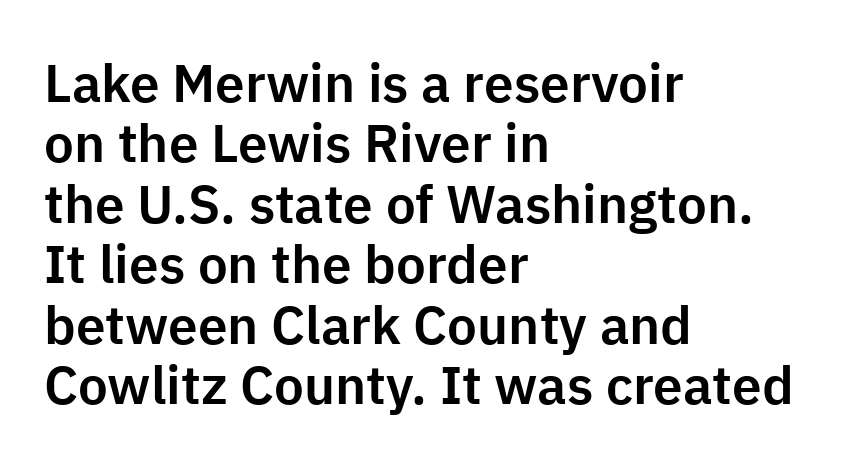
Q: Is the text italic (slanted)? A: No, it is upright.
Q: Is the typeface a serif or a sans-serif typeface? A: Sans-serif.
Q: Is the text underlined? A: No.
Q: How is the paragraph aligned? A: Left-aligned.
Q: Is the spacing between letters normal or unusually wide? A: Normal.
Q: Is the spacing between lines tight, normal or loose? A: Tight.
Q: Width (condensed, normal, or wide)? A: Normal.
Q: Stroke contrast? A: Low.
Q: x-height? A: Medium.
Q: Monospaced? A: No.
